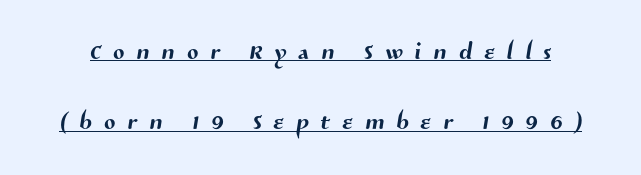
{"serif": "no", "width": "normal", "stroke_contrast": "medium", "x_height": "medium", "monospaced": "no", "underline": "yes", "line_spacing": "loose", "line_spacing_ratio": 2.13, "letter_spacing": "wide", "letter_spacing_em": 0.37, "glyph_px": 33}
